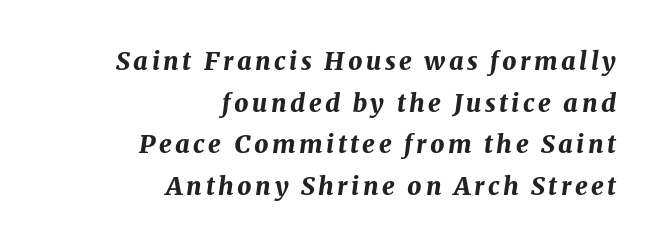
Q: Is the text bold? A: Yes.
Q: Is the text italic (slanted)? A: Yes, it leans right by about 8 degrees.
Q: Is the text underlined? A: No.
Q: How is the paragraph aligned? A: Right-aligned.
Q: Is the spacing between lines tight, normal or loose? A: Normal.
